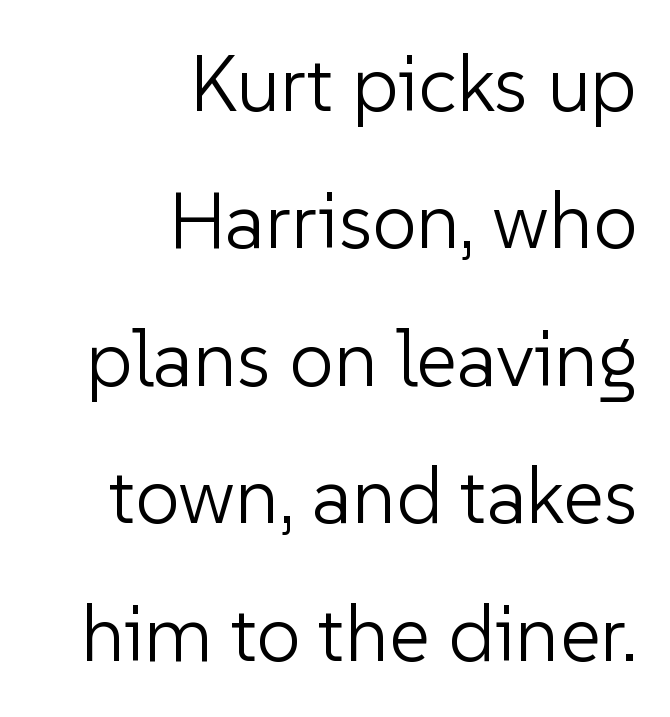
Q: Is the text bold? A: No.
Q: Is the text italic (slanted)? A: No, it is upright.
Q: Is the typeface a serif or a sans-serif typeface? A: Sans-serif.
Q: Is the text underlined? A: No.
Q: How is the paragraph aligned? A: Right-aligned.
Q: Is the spacing between letters normal or unusually wide? A: Normal.
Q: Width (condensed, normal, or wide)? A: Normal.
Q: Stroke contrast? A: Low.
Q: x-height? A: Medium.
Q: Monospaced? A: No.
